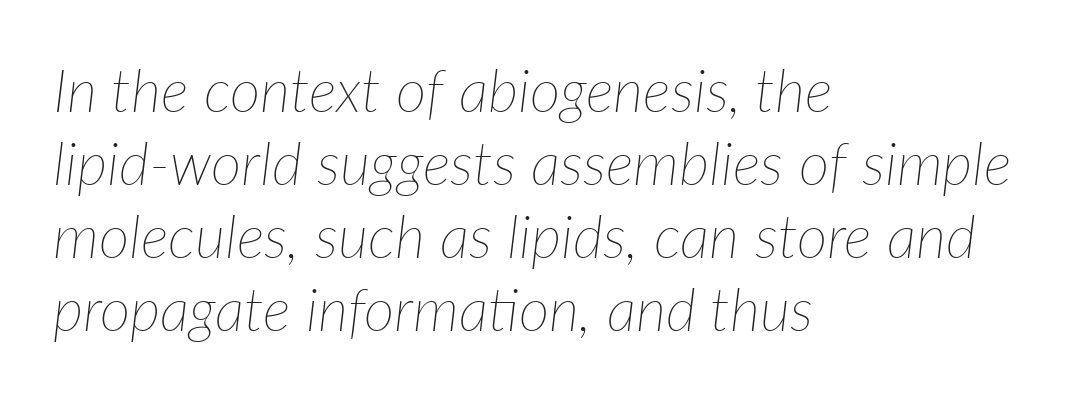
{"italic": "yes", "lean": "right", "slant_degrees": 7, "bold": "no", "weight": "thin", "width": "normal", "stroke_contrast": "low", "x_height": "medium", "monospaced": "no", "underline": "no", "align": "left", "line_spacing_ratio": 1.24, "letter_spacing": "normal", "letter_spacing_em": 0.0, "glyph_px": 59}
